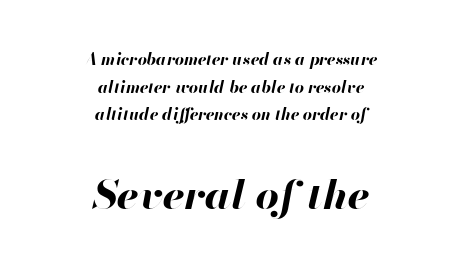
The image shows 41 px bold type, italic (leaning right); set centered, line spacing 1.72x, normal letter spacing, not underlined; the second (bottom) block is 2.56x larger; high stroke contrast and a small x-height.
